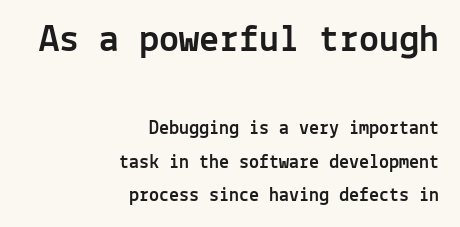
Q: Is the text italic (slanted)? A: No, it is upright.
Q: Is the typeface a serif or a sans-serif typeface? A: Sans-serif.
Q: Is the text underlined? A: No.
Q: How is the paragraph aligned? A: Right-aligned.
Q: Is the spacing between letters normal or unusually wide? A: Normal.
Q: Is the spacing between lines tight, normal or loose? A: Normal.
Q: Which block of text is set in a larger size, the first (top) or the second (bottom)? A: The first (top) one.
Q: Width (condensed, normal, or wide)? A: Normal.
Q: x-height? A: Medium.
Q: Monospaced? A: Yes.
